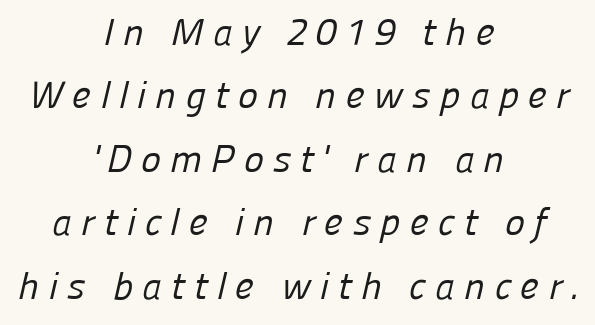
{"serif": "no", "bold": "no", "weight": "regular", "width": "normal", "stroke_contrast": "low", "x_height": "medium", "monospaced": "no", "underline": "no", "align": "center", "line_spacing": "normal", "line_spacing_ratio": 1.67, "letter_spacing": "wide", "letter_spacing_em": 0.24, "glyph_px": 38}
